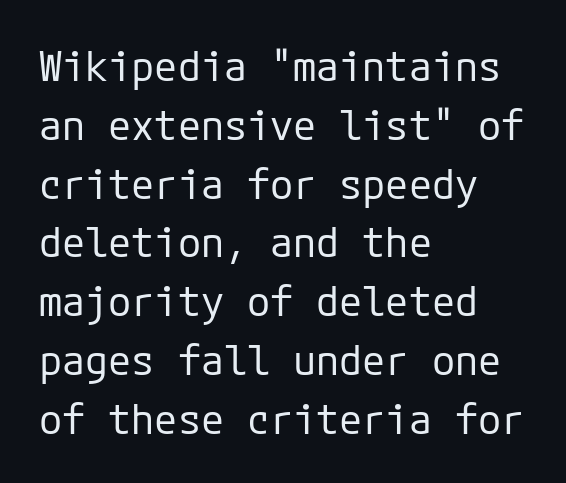
The image shows 42 px regular-weight sans-serif type, upright; set left-aligned, normal line spacing (1.4x), normal letter spacing, not underlined; low stroke contrast and a medium x-height.
